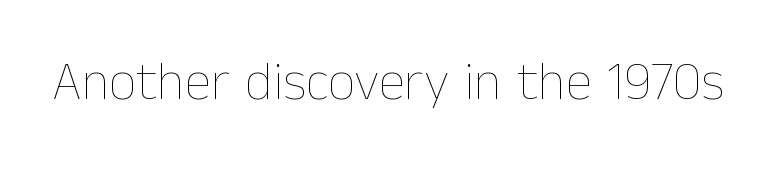
Q: Is the text bold? A: No.
Q: Is the text italic (slanted)? A: No, it is upright.
Q: Is the text underlined? A: No.
Q: Is the spacing between letters normal or unusually wide? A: Normal.
Q: Width (condensed, normal, or wide)? A: Normal.
Q: Stroke contrast? A: Low.
Q: x-height? A: Medium.
Q: Monospaced? A: No.
